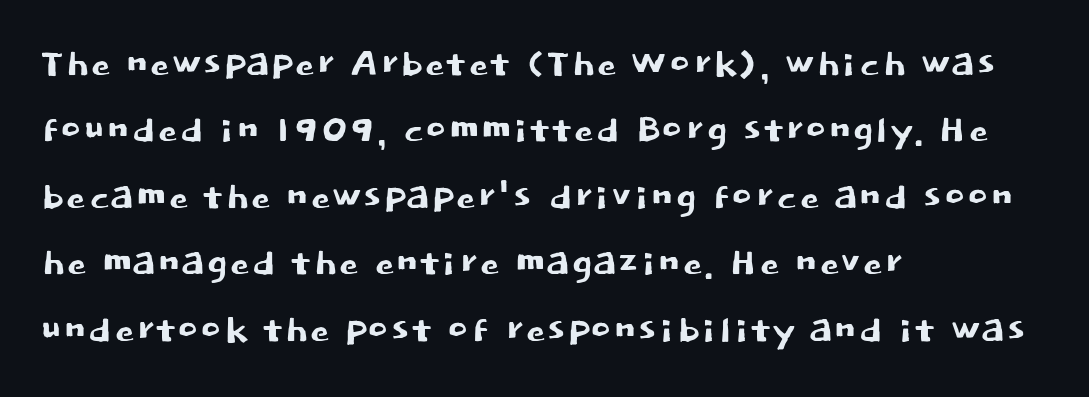
The passage shown stacks its lines at a standard gap. Nope, no serifs anywhere on these letters. Proportional: the letters do not fall into vertical columns. A bare baseline throughout the passage. Spacing between characters is what you'd get straight out of the box.
